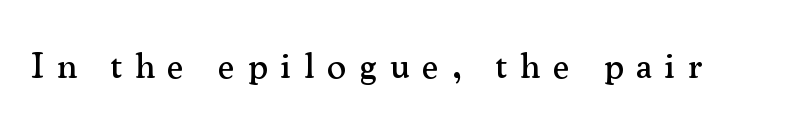
The image shows 37 px serif type, upright; set unusually wide letter spacing (+0.34 em), not underlined; medium stroke contrast and a small x-height.
